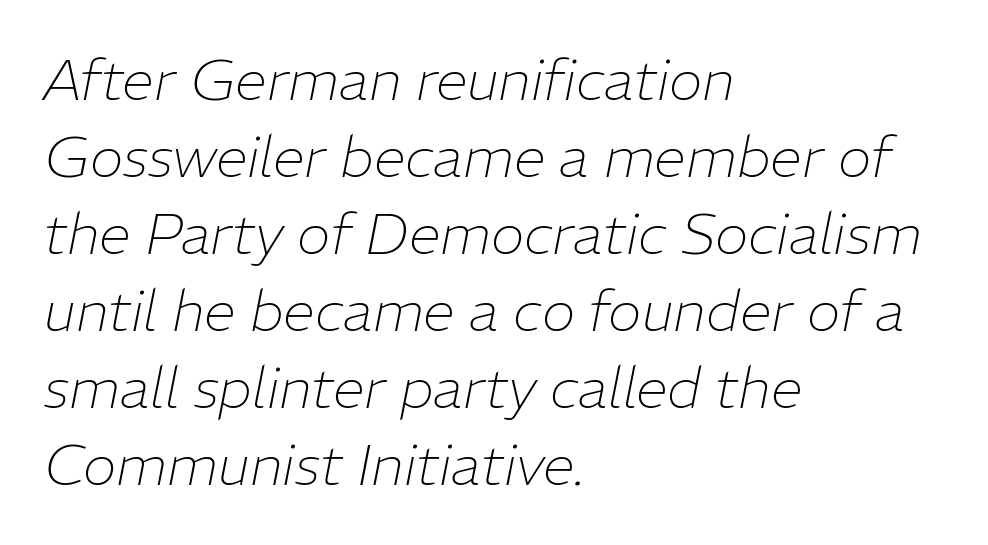
{"italic": "yes", "lean": "right", "slant_degrees": 11, "bold": "no", "weight": "thin", "width": "normal", "stroke_contrast": "low", "x_height": "medium", "monospaced": "no", "underline": "no", "align": "left", "line_spacing": "normal", "line_spacing_ratio": 1.35, "letter_spacing": "normal", "letter_spacing_em": 0.0, "glyph_px": 57}
